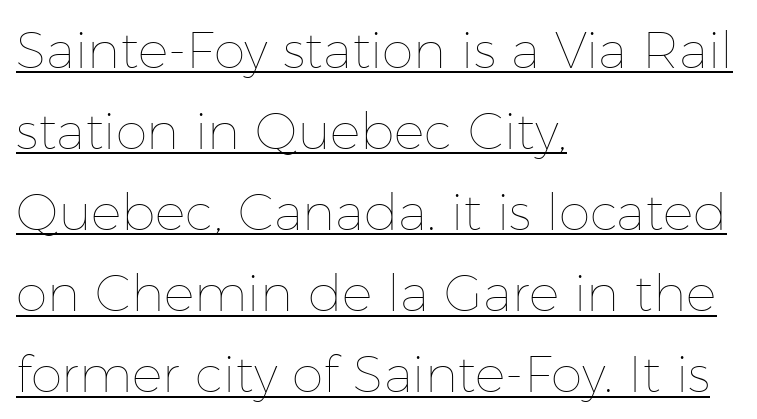
The image shows 51 px thin type, upright; set left-aligned, normal line spacing (1.59x), normal letter spacing, underlined; low stroke contrast and a medium x-height.
